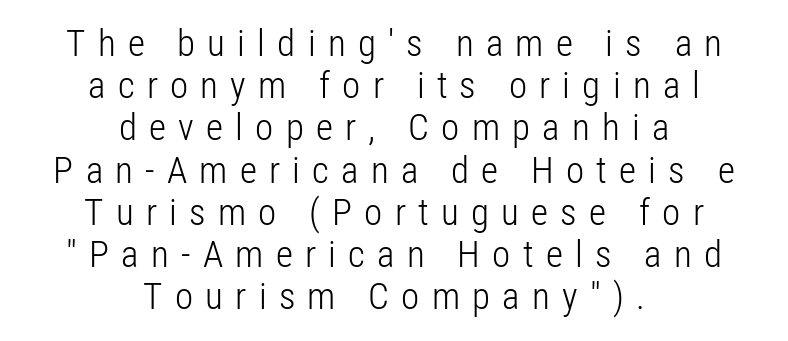
{"serif": "no", "italic": "no", "bold": "no", "weight": "light", "width": "condensed", "stroke_contrast": "low", "x_height": "medium", "monospaced": "no", "underline": "no", "align": "center", "line_spacing": "tight", "line_spacing_ratio": 1.14, "letter_spacing": "wide", "letter_spacing_em": 0.33, "glyph_px": 37}
